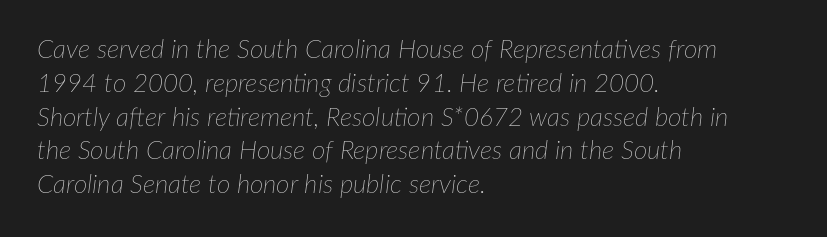
{"italic": "yes", "lean": "right", "slant_degrees": 7, "bold": "no", "underline": "no", "align": "left", "line_spacing": "normal", "line_spacing_ratio": 1.3, "letter_spacing": "normal", "letter_spacing_em": 0.0, "glyph_px": 26}
